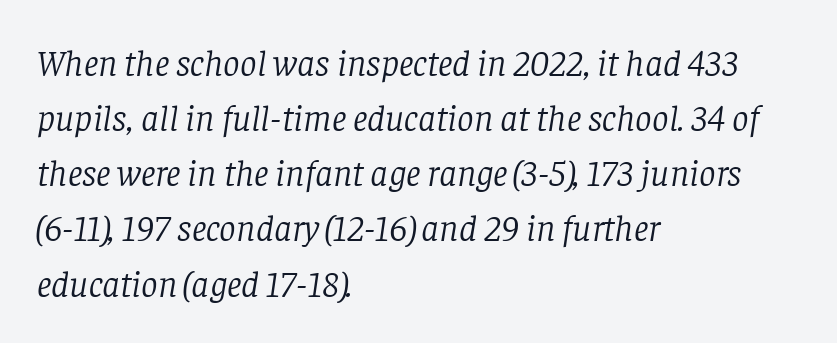
Q: Is the text bold? A: No.
Q: Is the text italic (slanted)? A: Yes, it leans right by about 8 degrees.
Q: Is the typeface a serif or a sans-serif typeface? A: Serif.
Q: Is the text underlined? A: No.
Q: How is the paragraph aligned? A: Left-aligned.
Q: Is the spacing between letters normal or unusually wide? A: Normal.
Q: Is the spacing between lines tight, normal or loose? A: Normal.
Q: Width (condensed, normal, or wide)? A: Normal.
Q: Stroke contrast? A: Low.
Q: x-height? A: Large.
Q: Monospaced? A: No.
